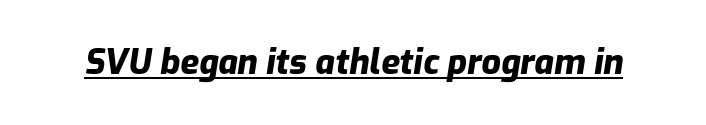
{"italic": "yes", "lean": "right", "slant_degrees": 9, "bold": "yes", "weight": "heavy", "width": "normal", "stroke_contrast": "low", "x_height": "medium", "monospaced": "no", "underline": "yes", "letter_spacing": "normal", "letter_spacing_em": 0.0, "glyph_px": 34}
